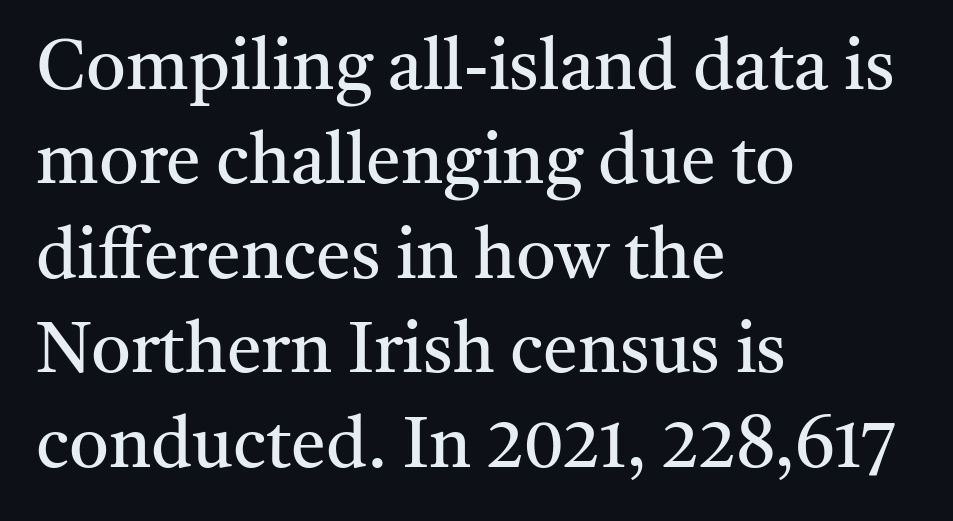
{"serif": "yes", "italic": "no", "bold": "no", "weight": "regular", "width": "normal", "stroke_contrast": "medium", "x_height": "medium", "monospaced": "no", "underline": "no", "align": "left", "line_spacing": "normal", "line_spacing_ratio": 1.35, "letter_spacing": "normal", "letter_spacing_em": 0.0, "glyph_px": 70}
